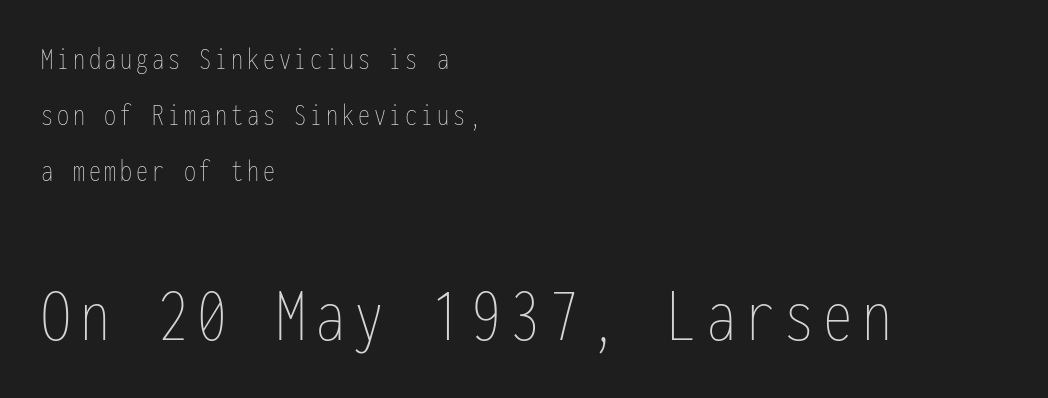
Q: Is the text bold? A: No.
Q: Is the text italic (slanted)? A: No, it is upright.
Q: Is the text underlined? A: No.
Q: How is the paragraph aligned? A: Left-aligned.
Q: Which block of text is set in a larger size, the first (top) or the second (bottom)? A: The second (bottom) one.
Q: Width (condensed, normal, or wide)? A: Condensed.
Q: Stroke contrast? A: Low.
Q: x-height? A: Medium.
Q: Monospaced? A: Yes.
